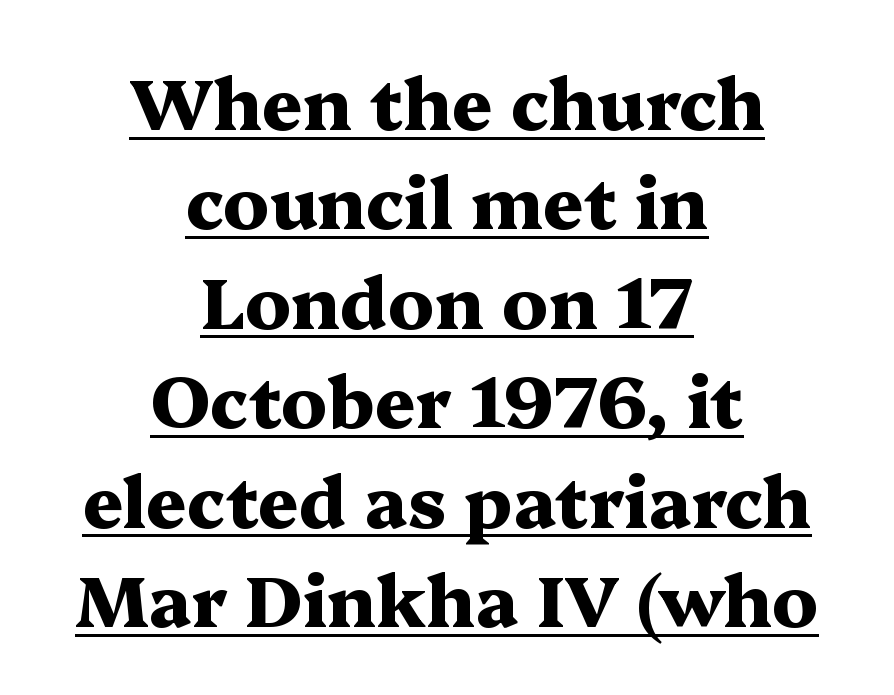
{"serif": "yes", "italic": "no", "bold": "yes", "weight": "heavy", "width": "wide", "stroke_contrast": "medium", "x_height": "medium", "monospaced": "no", "underline": "yes", "align": "center", "line_spacing": "normal", "line_spacing_ratio": 1.4, "letter_spacing": "normal", "letter_spacing_em": 0.0, "glyph_px": 71}
